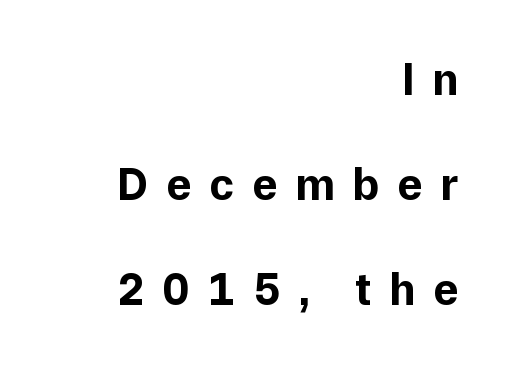
The image shows 46 px bold sans-serif type, upright; set right-aligned, loose line spacing (2.28x), unusually wide letter spacing (+0.39 em), not underlined; low stroke contrast and a medium x-height.
